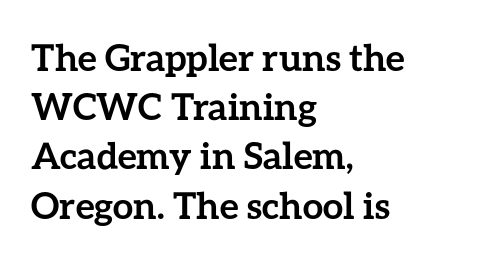
Q: Is the text bold? A: Yes.
Q: Is the text italic (slanted)? A: No, it is upright.
Q: Is the text underlined? A: No.
Q: How is the paragraph aligned? A: Left-aligned.
Q: Is the spacing between letters normal or unusually wide? A: Normal.
Q: Is the spacing between lines tight, normal or loose? A: Normal.
Q: Width (condensed, normal, or wide)? A: Normal.
Q: Stroke contrast? A: Low.
Q: x-height? A: Medium.
Q: Monospaced? A: No.
